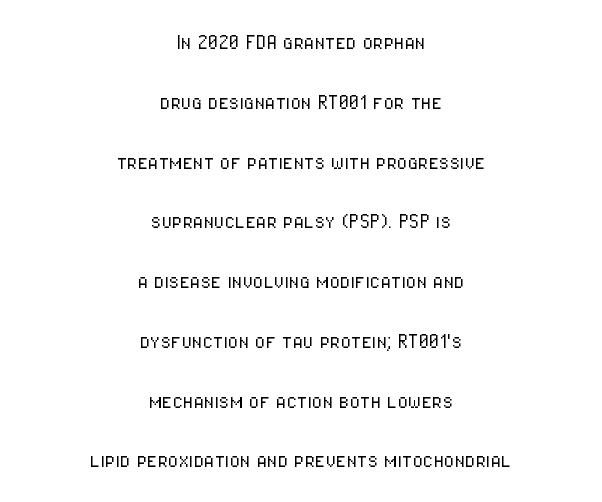
Each line is balanced around a shared central axis. The horizontal fit of the characters is conventional and even. Horizontal bands of white between lines are thick stripes. Heaviness? Minimal to ordinary, like unemphasized prose. Glance below the letters and you will spot only blank space.
